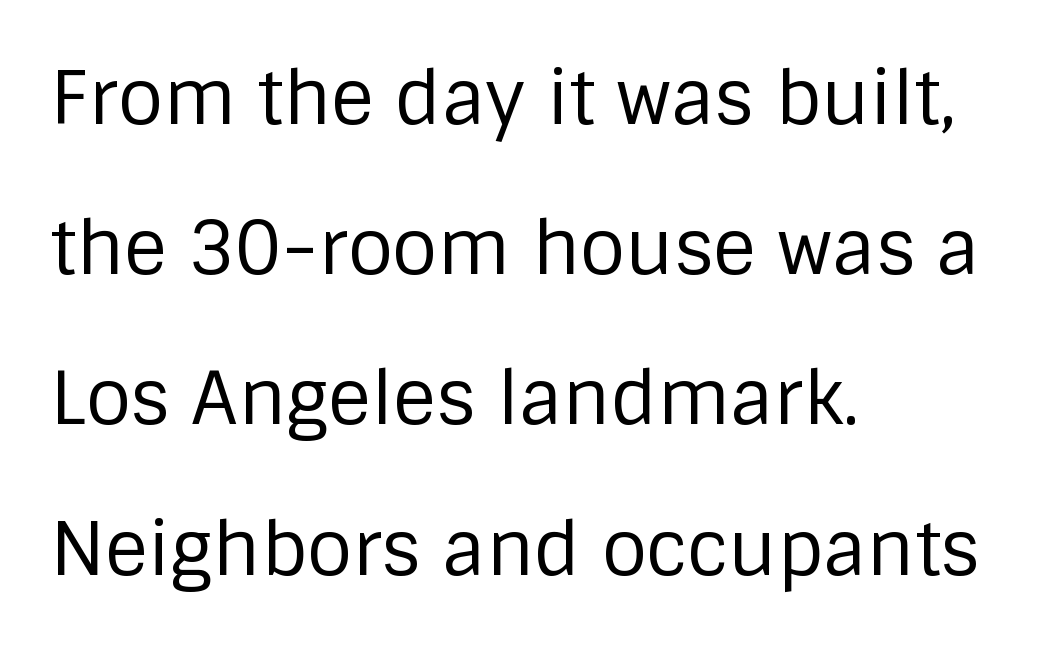
The zone under the glyphs is completely vacant. Each letter keeps its own natural width here, so spacing adapts to shape. Line beginnings align vertically; line endings do not. Characters remain perfectly vertical along every line.
